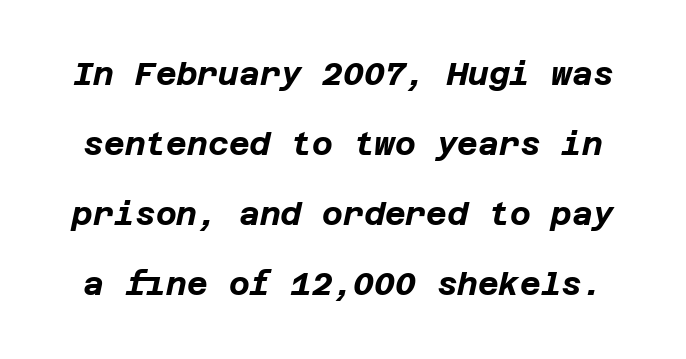
Does the weight exceed regular? Yes, all the way to bold. Observe the lean: these are italic letterforms. A clean baseline with only descenders dipping below it. The gaps between neighbouring characters are ordinary and unremarkable.
